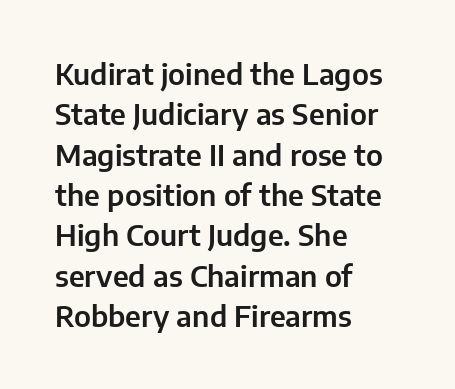
The image shows 29 px sans-serif type, upright; set left-aligned, normal line spacing (1.39x), normal letter spacing, not underlined; low stroke contrast and a medium x-height.
